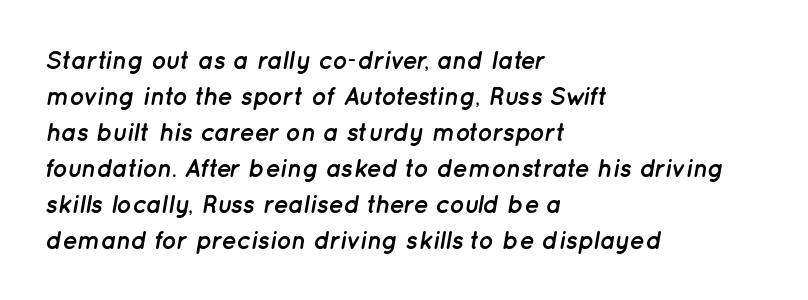
Vertically, the passage feels balanced, rows spaced as you'd expect. The foot of each line stays bare and open. The tracking reads as untouched default to a designer's eye. A student would call this left alignment; a typographer would say flush left, rag right.
